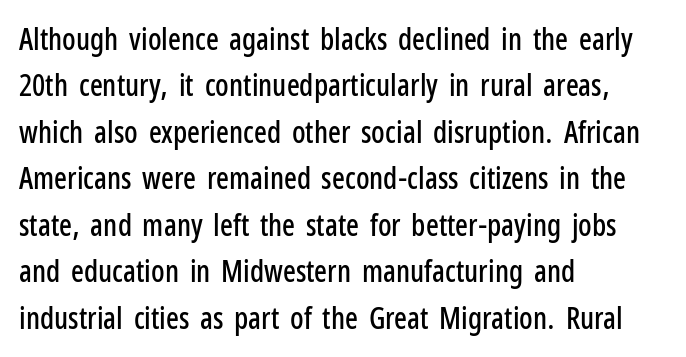
The image shows 30 px condensed sans-serif type, upright; set left-aligned, normal line spacing (1.55x), normal letter spacing, not underlined; low stroke contrast and a medium x-height.
